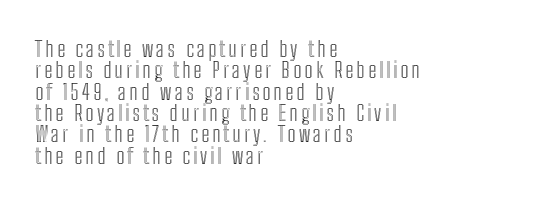
{"italic": "no", "underline": "no", "align": "left", "line_spacing": "tight", "line_spacing_ratio": 0.97, "glyph_px": 22}
